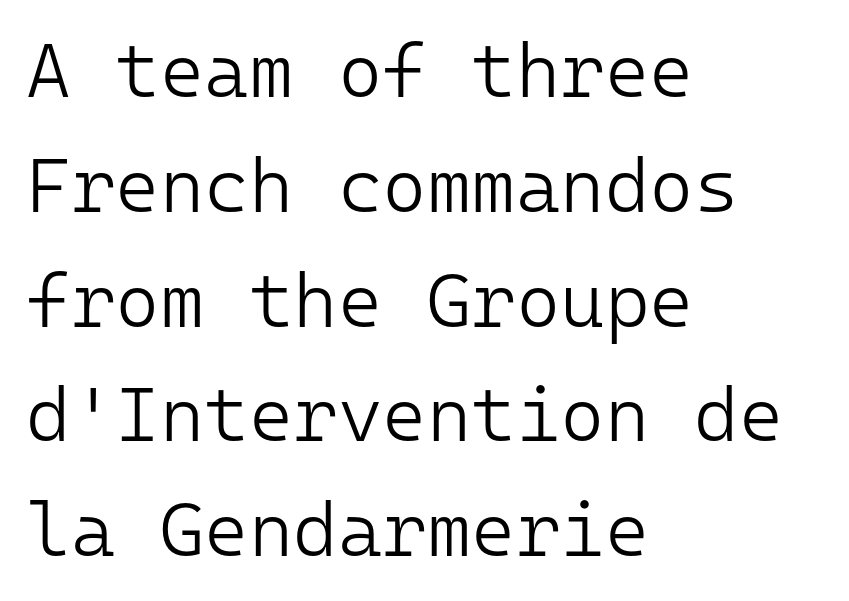
These lines are composed in type without serifs. Heaviness? Minimal to ordinary, like unemphasized prose. Interline gaps are of average width in this sample. Each letter, wide or thin by design, is forced into the same width here. Does the lettering tilt? It doesn't — this is upright. Only glyphs here, with clear space below each row.
